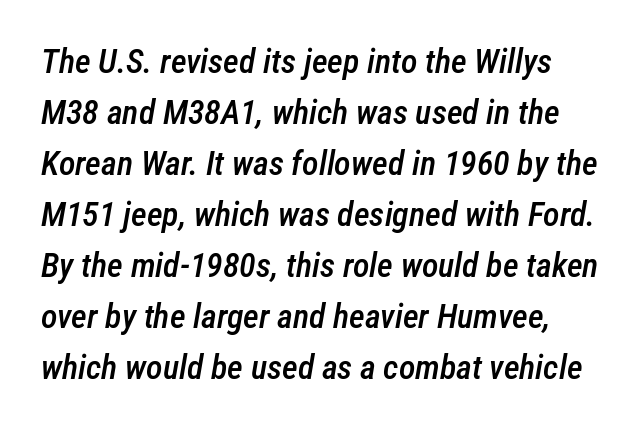
Q: Is the text bold? A: Semi-bold.
Q: Is the text italic (slanted)? A: Yes, it leans right by about 12 degrees.
Q: Is the text underlined? A: No.
Q: Is the spacing between letters normal or unusually wide? A: Normal.
Q: Is the spacing between lines tight, normal or loose? A: Normal.
Q: Width (condensed, normal, or wide)? A: Condensed.
Q: Stroke contrast? A: Low.
Q: x-height? A: Medium.
Q: Monospaced? A: No.
